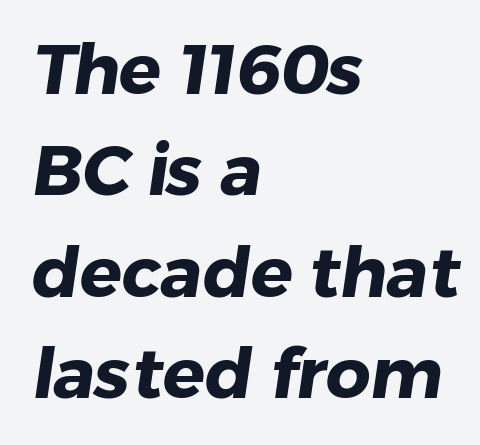
The image shows 70 px heavy sans-serif type; set left-aligned, normal line spacing (1.45x), normal letter spacing, not underlined; low stroke contrast and a medium x-height.
